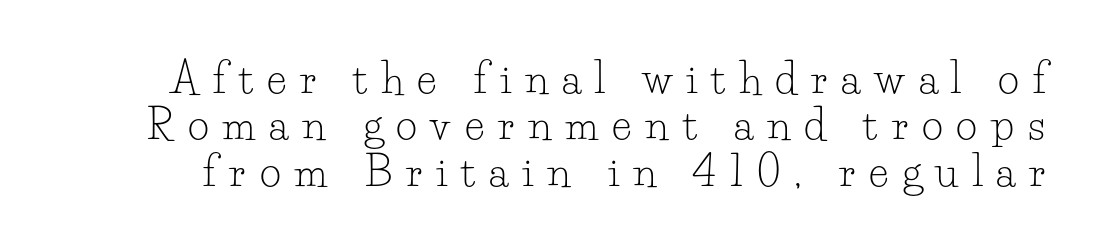
{"serif": "yes", "italic": "no", "bold": "no", "weight": "light", "width": "normal", "stroke_contrast": "low", "x_height": "small", "monospaced": "no", "underline": "no", "line_spacing": "tight", "line_spacing_ratio": 1.13, "letter_spacing": "wide", "letter_spacing_em": 0.34, "glyph_px": 41}
